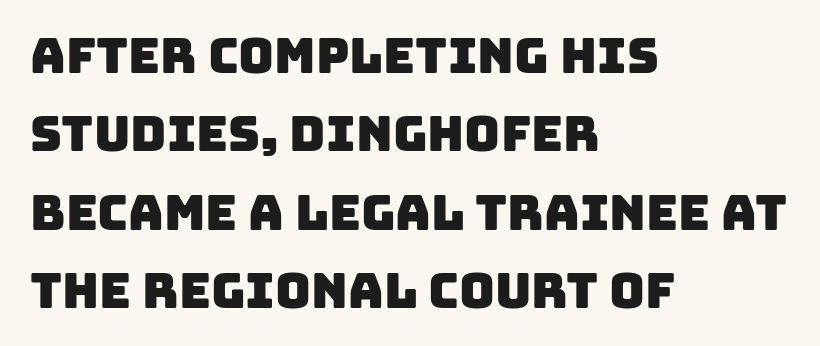
The image shows 49 px sans-serif type; set left-aligned, normal line spacing (1.6x), normal letter spacing, not underlined; low stroke contrast and a large x-height.
